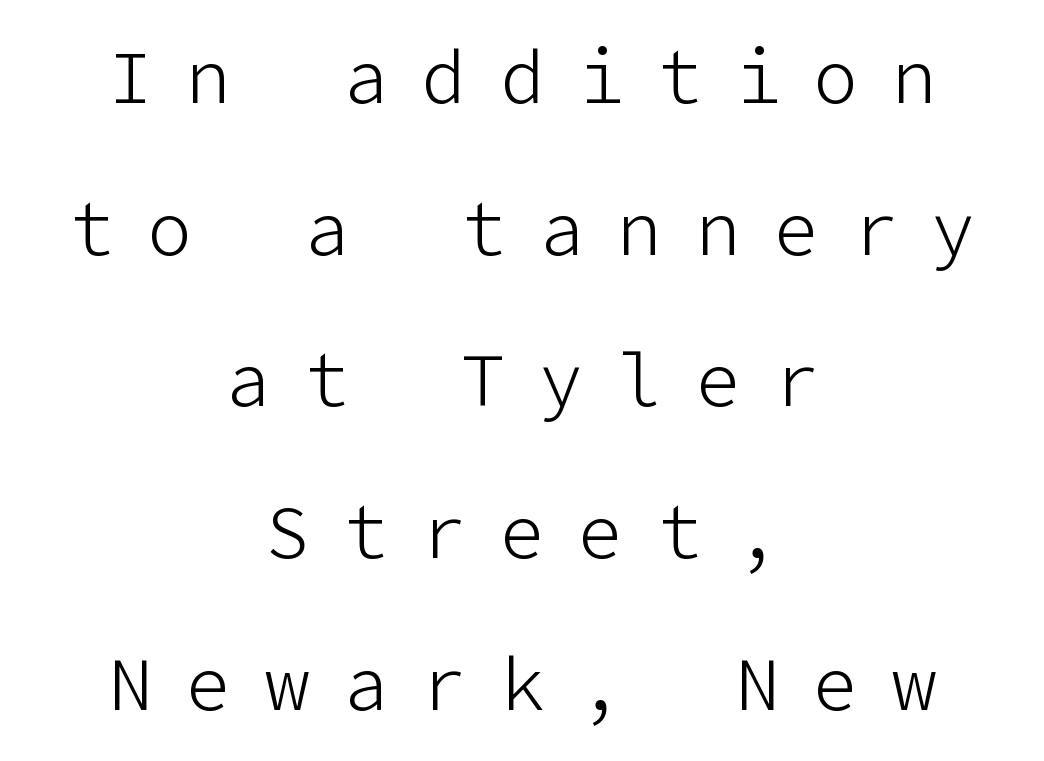
Posture: straight, roman, zero tilt. If you measured baseline to baseline, you'd find a long distance. Serif or sans? Sans — the stroke terminals are bare. Rule under the text: the space is simply empty.
